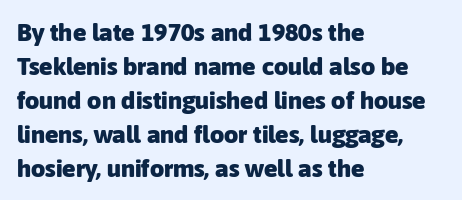
The image shows 25 px bold type, upright; set left-aligned, normal line spacing (1.36x), normal letter spacing, not underlined.
